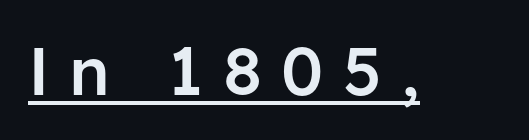
Q: Is the text bold? A: Semi-bold.
Q: Is the text italic (slanted)? A: No, it is upright.
Q: Is the typeface a serif or a sans-serif typeface? A: Sans-serif.
Q: Is the text underlined? A: Yes.
Q: Is the spacing between letters normal or unusually wide? A: Unusually wide.
Q: Width (condensed, normal, or wide)? A: Normal.
Q: Stroke contrast? A: Low.
Q: x-height? A: Medium.
Q: Monospaced? A: No.
